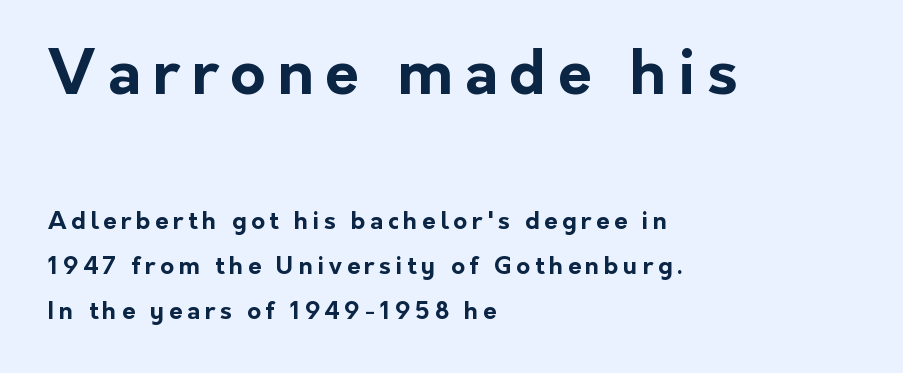
Q: Is the text bold? A: Yes.
Q: Is the text italic (slanted)? A: No, it is upright.
Q: Is the typeface a serif or a sans-serif typeface? A: Sans-serif.
Q: Is the text underlined? A: No.
Q: How is the paragraph aligned? A: Left-aligned.
Q: Which block of text is set in a larger size, the first (top) or the second (bottom)? A: The first (top) one.
Q: Width (condensed, normal, or wide)? A: Normal.
Q: Stroke contrast? A: Low.
Q: x-height? A: Medium.
Q: Monospaced? A: No.
